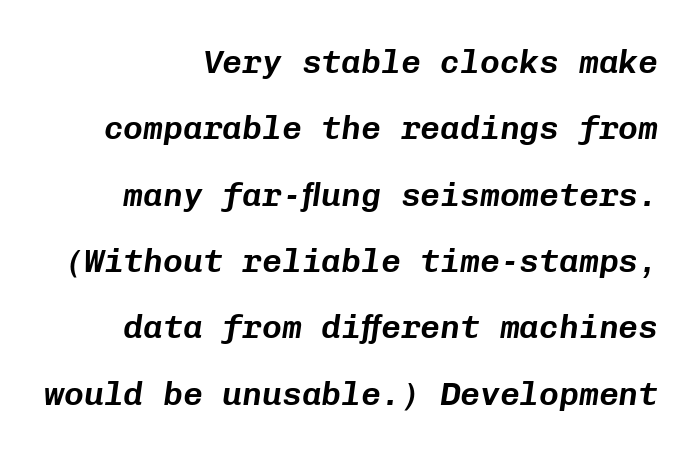
{"italic": "yes", "lean": "right", "slant_degrees": 8, "width": "normal", "stroke_contrast": "low", "x_height": "medium", "monospaced": "yes", "underline": "no", "align": "right", "line_spacing": "loose", "line_spacing_ratio": 2.01, "letter_spacing": "normal", "letter_spacing_em": 0.0, "glyph_px": 33}
